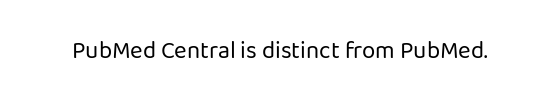
Only glyphs here, with clear space below each row. Notice how the stems are strictly vertical — no italics here. Between one letter and the next there's only the usual sliver of space. Is this a heavy cut? Hardly; it is regular or lighter.
